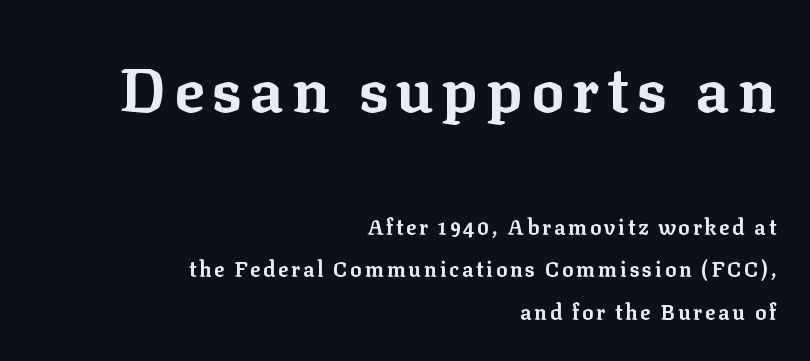
Q: Is the text bold? A: Yes.
Q: Is the text italic (slanted)? A: No, it is upright.
Q: Is the typeface a serif or a sans-serif typeface? A: Serif.
Q: Is the text underlined? A: No.
Q: How is the paragraph aligned? A: Right-aligned.
Q: Is the spacing between lines tight, normal or loose? A: Loose.
Q: Which block of text is set in a larger size, the first (top) or the second (bottom)? A: The first (top) one.
Q: Width (condensed, normal, or wide)? A: Normal.
Q: Stroke contrast? A: Low.
Q: x-height? A: Medium.
Q: Monospaced? A: No.
